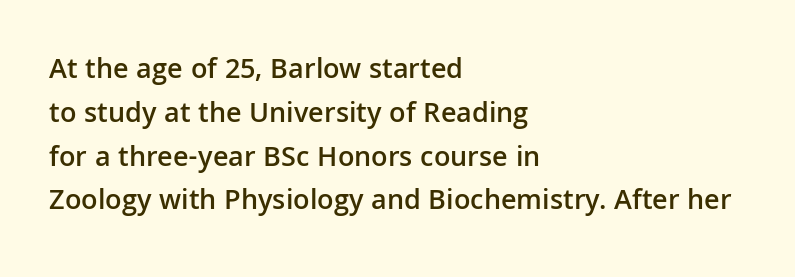
{"serif": "no", "italic": "no", "bold": "semi", "weight": "semibold", "width": "normal", "stroke_contrast": "low", "x_height": "medium", "monospaced": "no", "underline": "no", "align": "left", "line_spacing": "normal", "line_spacing_ratio": 1.51, "letter_spacing": "normal", "letter_spacing_em": 0.0, "glyph_px": 29}
